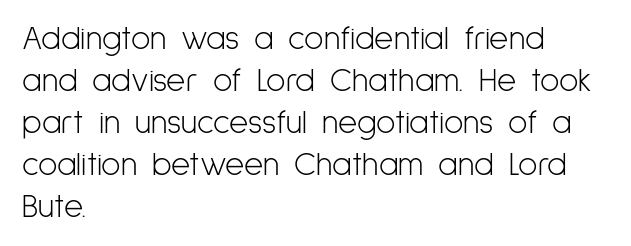
The image shows 33 px light, condensed sans-serif type, upright; set left-aligned, normal line spacing (1.27x), normal letter spacing, not underlined; low stroke contrast and a medium x-height.
